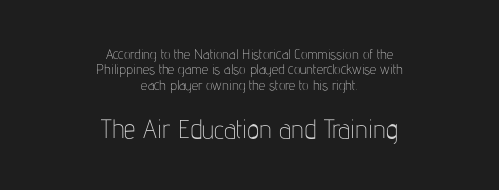
Q: Is the text bold? A: No.
Q: Is the text italic (slanted)? A: No, it is upright.
Q: Is the text underlined? A: No.
Q: How is the paragraph aligned? A: Centered.
Q: Is the spacing between letters normal or unusually wide? A: Normal.
Q: Is the spacing between lines tight, normal or loose? A: Tight.
Q: Which block of text is set in a larger size, the first (top) or the second (bottom)? A: The second (bottom) one.
